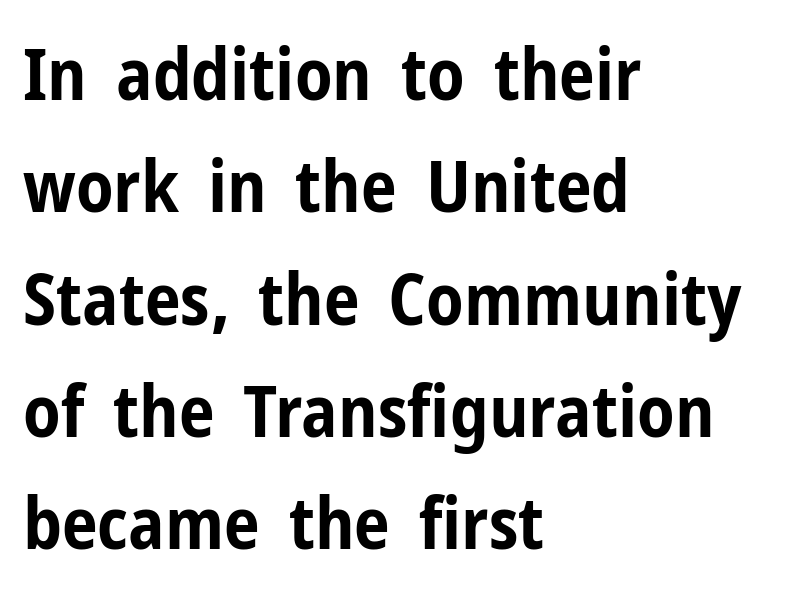
Q: Is the text bold? A: Yes.
Q: Is the text italic (slanted)? A: No, it is upright.
Q: Is the typeface a serif or a sans-serif typeface? A: Sans-serif.
Q: Is the text underlined? A: No.
Q: How is the paragraph aligned? A: Left-aligned.
Q: Is the spacing between letters normal or unusually wide? A: Normal.
Q: Is the spacing between lines tight, normal or loose? A: Normal.
Q: Width (condensed, normal, or wide)? A: Condensed.
Q: Stroke contrast? A: Low.
Q: x-height? A: Medium.
Q: Monospaced? A: No.
